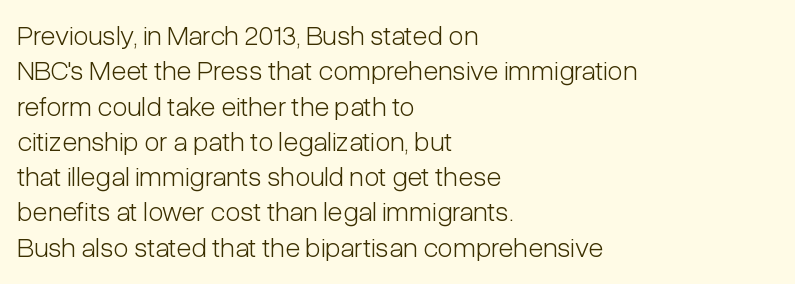
Lines of text with bare space underneath. The characters are drawn with everyday or finer stroke widths. The paragraph shown leans on its left margin. Does extra space separate the letters? No, they use regular spacing. The lettering holds an erect, upright posture throughout.
